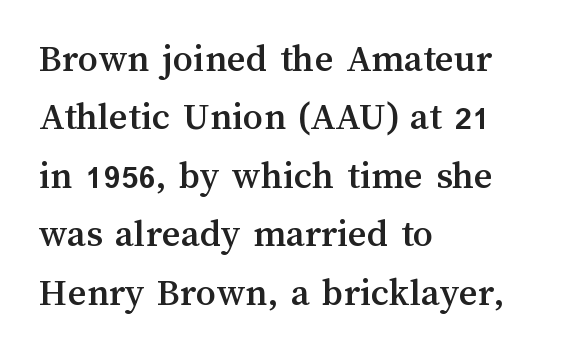
Each new line begins a customary step beneath the previous one. The letterforms sit shoulder to shoulder at normal distance. Characters remain perfectly vertical along every line. Notice how the passage keeps a crisp vertical edge on the left only. Varying glyph widths throughout — classic text-font behaviour. Plain, unruled lines of type.
